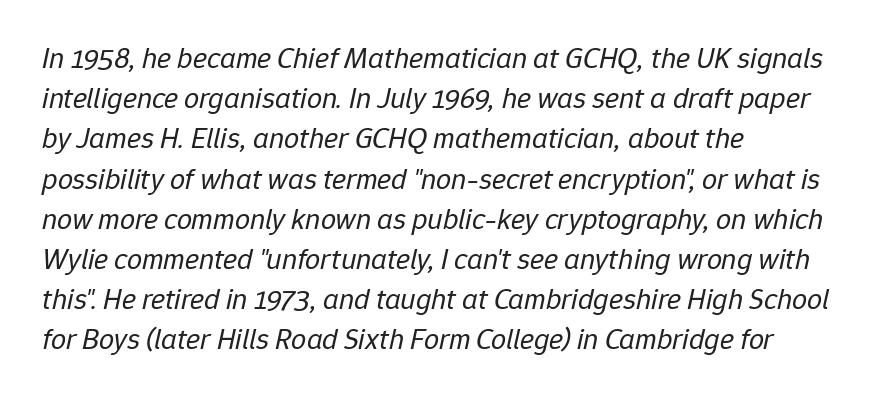
Each letter keeps its own natural width here, so spacing adapts to shape. Only glyphs here, with clear space below each row. The line-height multiplier appears to be the usual default. A classic flush-left, rag-right setting is used for this passage. Is the letter spacing exaggerated? No — it looks like the ordinary default. Observe the lean: these are italic letterforms.
